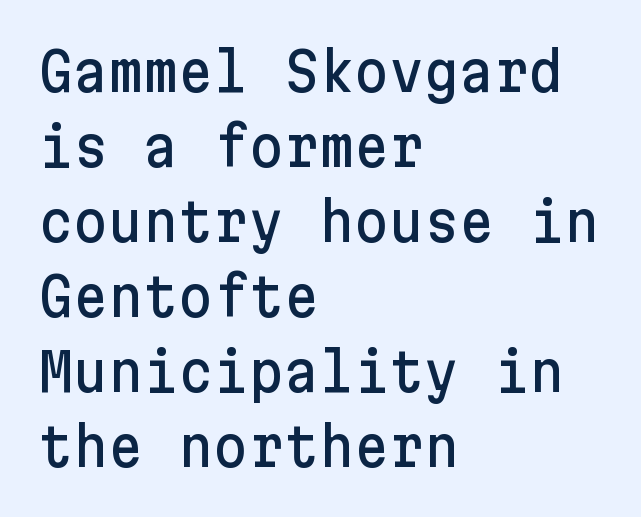
The image shows 54 px sans-serif type, upright; set left-aligned, normal line spacing (1.39x), normal letter spacing, not underlined; low stroke contrast and a medium x-height.
